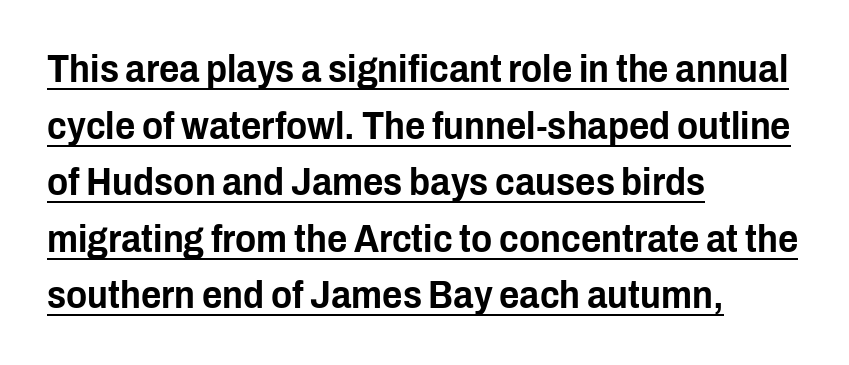
Typeset ragged right — the left edge is the straight one. Rows of type keep a routine distance in the vertical direction. Check the space under the baseline: a stroke is drawn there. Here the glyphs are tracked normally, forming tight word shapes. You can tell from the bare stems that sans-serif type was used. Quick note: not italic, upright.
